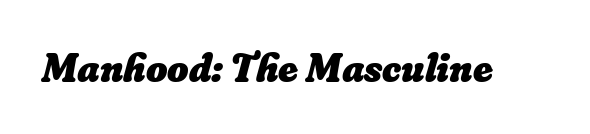
The image shows 41 px heavy type; set normal letter spacing, not underlined; low stroke contrast and a small x-height.
